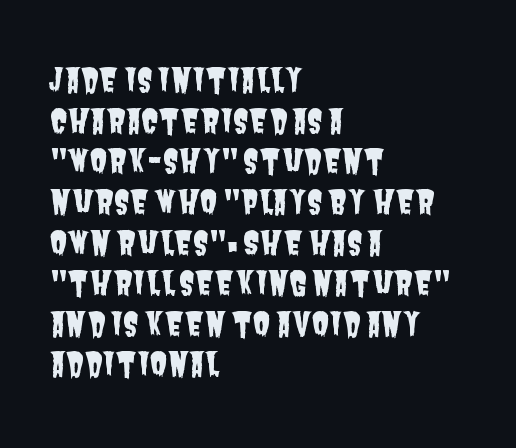
The image shows 32 px condensed sans-serif type; set left-aligned, normal line spacing (1.27x), normal letter spacing, not underlined; low stroke contrast and a large x-height.
